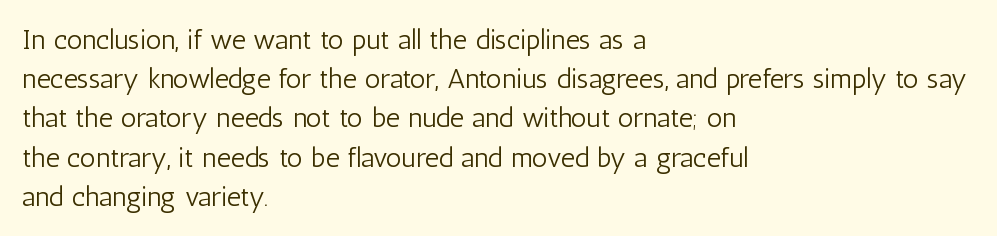
Nobody drew a line under any word here. You could not count columns in this text — the font is proportionally spaced. You can tell it's not italic because the verticals are truly vertical. The compositor pushed each line to the left boundary.
